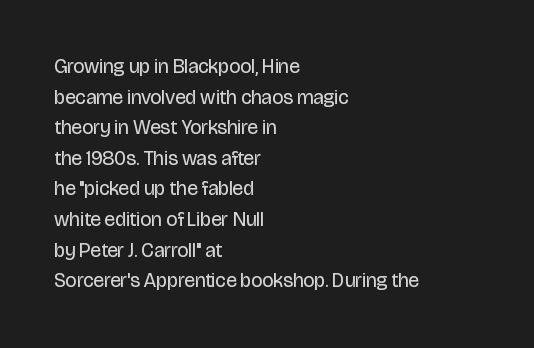
If you drew a line through each stem, it would be perfectly vertical. Students, observe: this is what conventionally led text looks like. Alignment: flush left. Decoration check: the copy has no underline.
